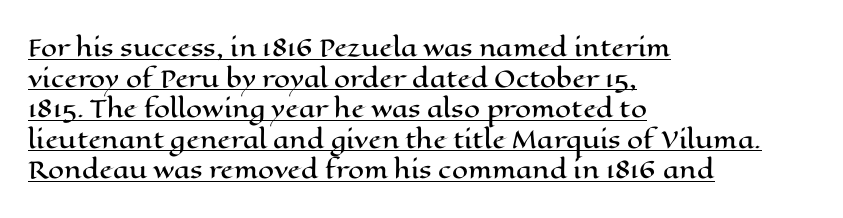
{"italic": "no", "underline": "yes", "align": "left", "line_spacing": "normal", "line_spacing_ratio": 1.33, "letter_spacing": "normal", "letter_spacing_em": 0.0, "glyph_px": 23}
